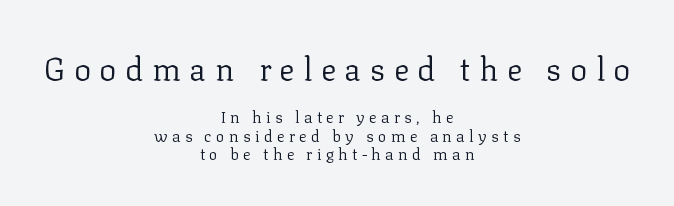
Q: Is the text bold? A: No.
Q: Is the text italic (slanted)? A: No, it is upright.
Q: Is the typeface a serif or a sans-serif typeface? A: Serif.
Q: Is the text underlined? A: No.
Q: How is the paragraph aligned? A: Centered.
Q: Is the spacing between letters normal or unusually wide? A: Unusually wide.
Q: Is the spacing between lines tight, normal or loose? A: Tight.
Q: Which block of text is set in a larger size, the first (top) or the second (bottom)? A: The first (top) one.
Q: Width (condensed, normal, or wide)? A: Normal.
Q: Stroke contrast? A: Low.
Q: x-height? A: Medium.
Q: Monospaced? A: No.
